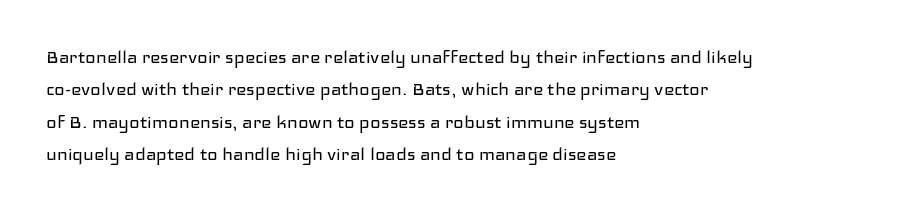
Does extra space separate the letters? No, they use regular spacing. Compared with a typical body face, this is equally light or lighter still. Casual observation: everything's shoved over to the left. This sample keeps an unexceptional amount of space between lines.
